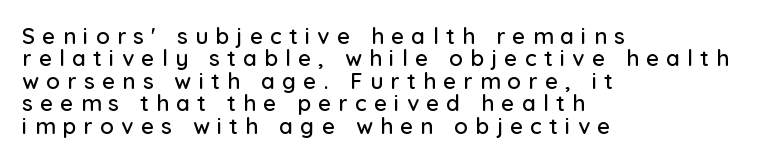
Q: Is the text italic (slanted)? A: No, it is upright.
Q: Is the text underlined? A: No.
Q: How is the paragraph aligned? A: Left-aligned.
Q: Is the spacing between letters normal or unusually wide? A: Unusually wide.
Q: Is the spacing between lines tight, normal or loose? A: Tight.
